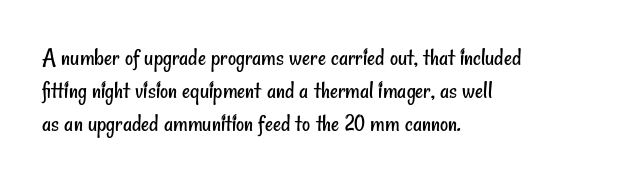
Q: Is the text bold? A: No.
Q: Is the text underlined? A: No.
Q: How is the paragraph aligned? A: Left-aligned.
Q: Is the spacing between letters normal or unusually wide? A: Normal.
Q: Is the spacing between lines tight, normal or loose? A: Normal.
